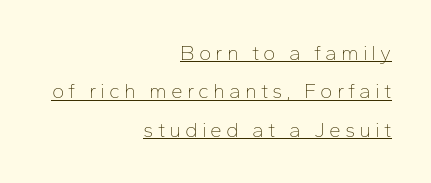
{"italic": "no", "bold": "no", "underline": "yes", "align": "right", "line_spacing_ratio": 1.83, "glyph_px": 21}
